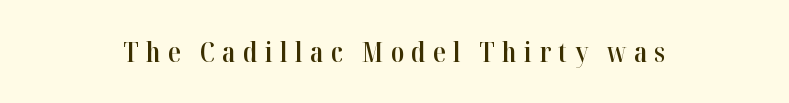
{"serif": "yes", "italic": "no", "bold": "semi", "weight": "semibold", "width": "condensed", "stroke_contrast": "high", "x_height": "medium", "monospaced": "no", "underline": "no", "align": "center", "letter_spacing": "wide", "letter_spacing_em": 0.26, "glyph_px": 28}
